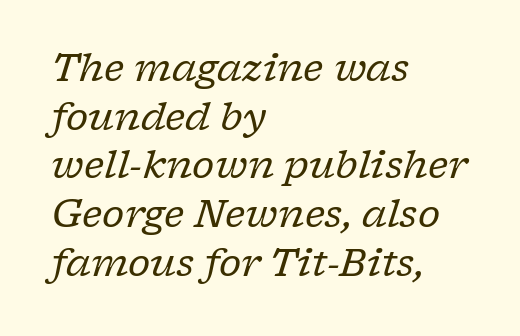
The image shows 38 px regular-weight serif type, italic (leaning right); set left-aligned, normal line spacing (1.28x), normal letter spacing, not underlined; low stroke contrast and a medium x-height.
